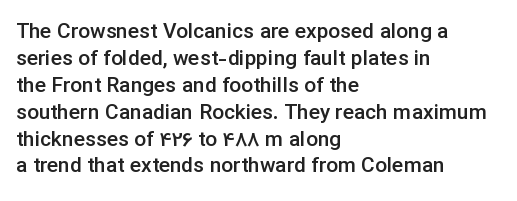
Posture: upright roman. Glance below the letters and you will spot only blank space. Its strokes are somewhat broadened, the hallmark of semibold type. Typeset ragged right — the left edge is the straight one.
